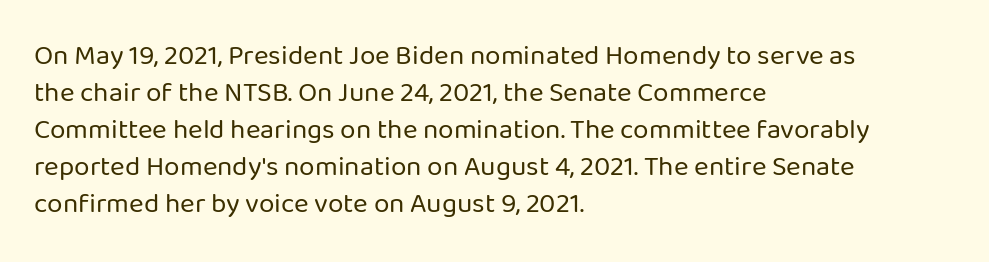
The image shows 28 px regular-weight sans-serif type, upright; set left-aligned, normal line spacing (1.32x), normal letter spacing, not underlined; low stroke contrast and a medium x-height.
